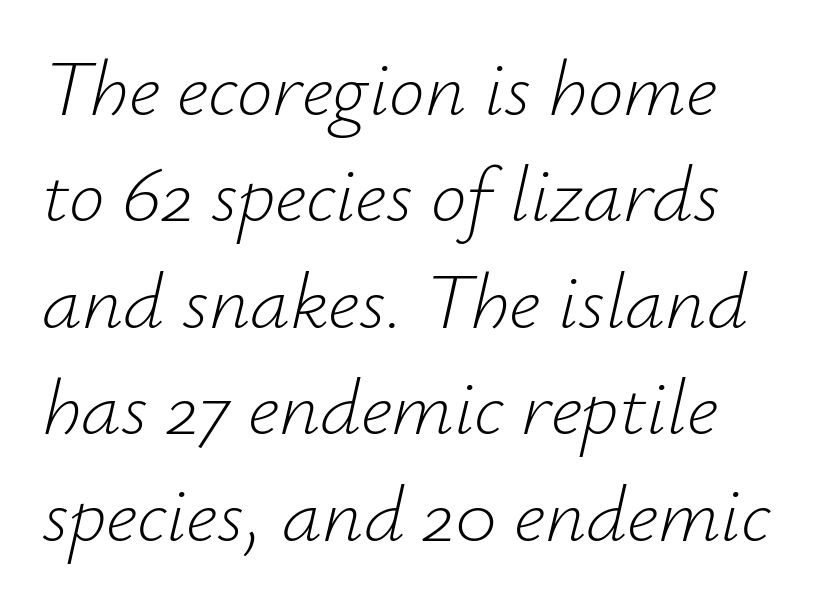
Q: Is the text bold? A: No.
Q: Is the text italic (slanted)? A: Yes, it leans right by about 12 degrees.
Q: Is the text underlined? A: No.
Q: How is the paragraph aligned? A: Left-aligned.
Q: Is the spacing between letters normal or unusually wide? A: Normal.
Q: Is the spacing between lines tight, normal or loose? A: Normal.
Q: Width (condensed, normal, or wide)? A: Normal.
Q: Stroke contrast? A: Low.
Q: x-height? A: Small.
Q: Monospaced? A: No.
